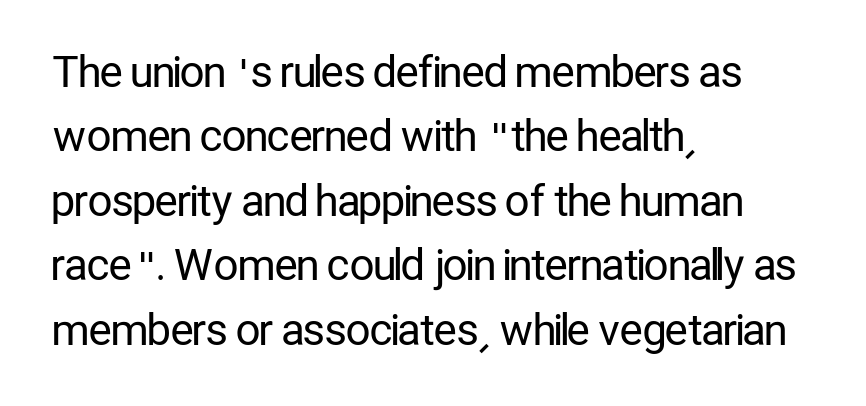
Every stem runs plumb, perpendicular to the baseline. These lines keep a tight, regular rhythm from letter to letter. No chunkiness to these letters — they're not bold. Classification — sans serif. The designer left line spacing at the default. Does the copy run flush right? No — it runs flush left.
